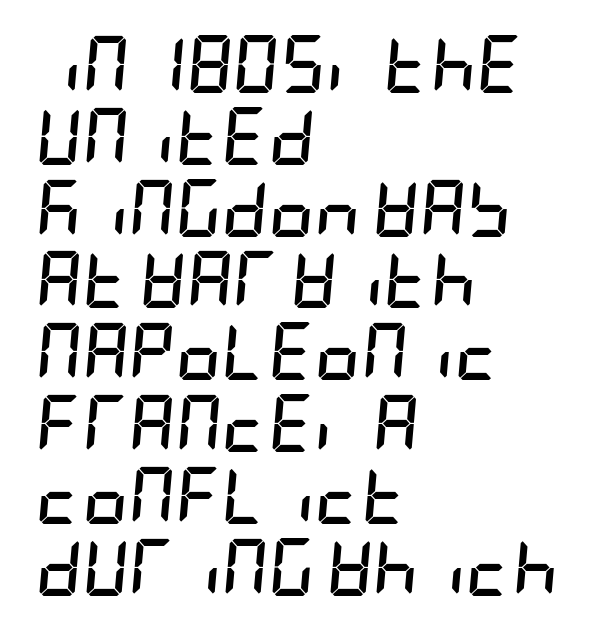
The image shows 57 px semibold, condensed type, italic (leaning right); set left-aligned, normal line spacing (1.26x), normal letter spacing, not underlined; low stroke contrast and a large x-height.
